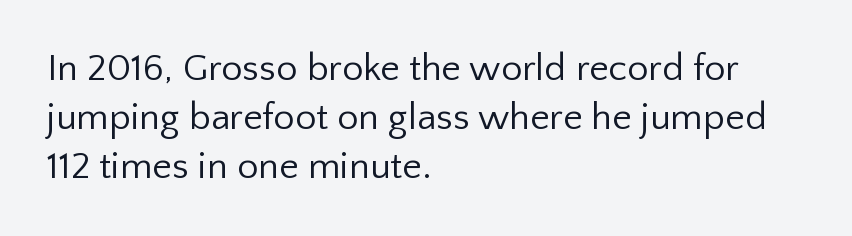
The image shows 38 px regular-weight sans-serif type, upright; set left-aligned, normal line spacing (1.29x), normal letter spacing, not underlined; low stroke contrast and a medium x-height.
